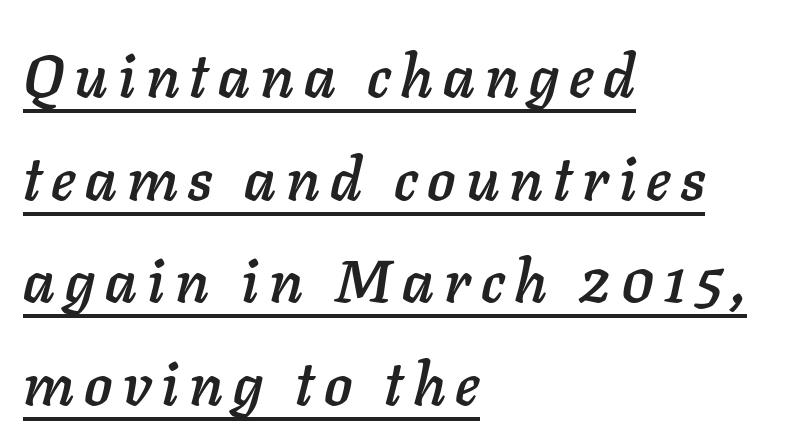
Q: Is the text italic (slanted)? A: Yes, it leans right by about 11 degrees.
Q: Is the text underlined? A: Yes.
Q: How is the paragraph aligned? A: Left-aligned.
Q: Width (condensed, normal, or wide)? A: Normal.
Q: Stroke contrast? A: Low.
Q: x-height? A: Medium.
Q: Monospaced? A: No.
